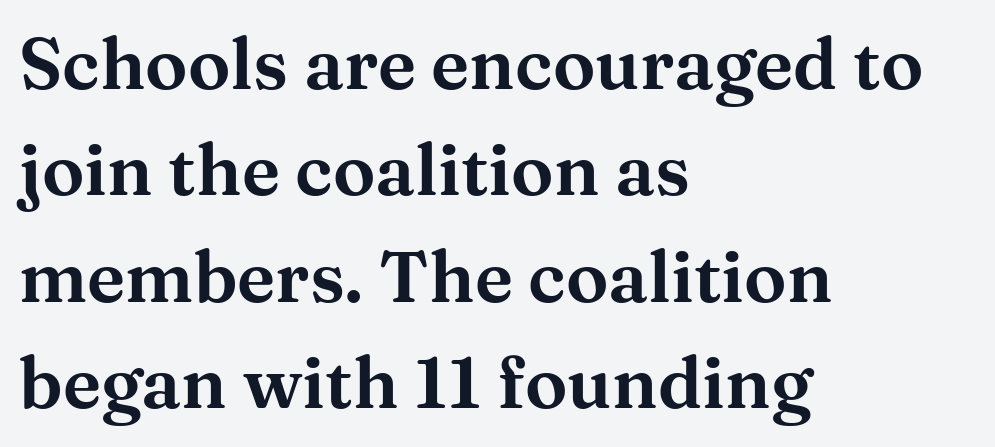
The typography opts for an upright posture over an oblique one. Note the varied advance widths — an 'i' is clearly narrower than an 'm'. This rendering uses left alignment, leaving the right contour irregular. Typographically, this falls in the serif category.
